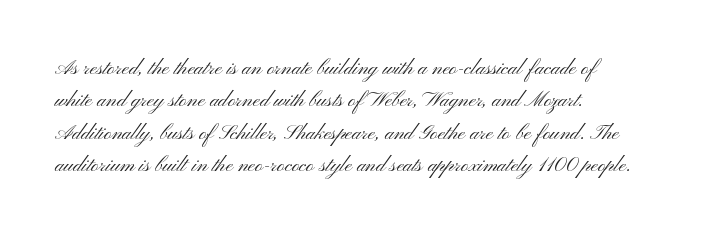
Words float on clear page, feet unadorned. Letters have the restrained weight of plain body copy at most. Horizontal alignment here is leftward, the default for most running prose. Whoever set this chose a conventional vertical rhythm.
